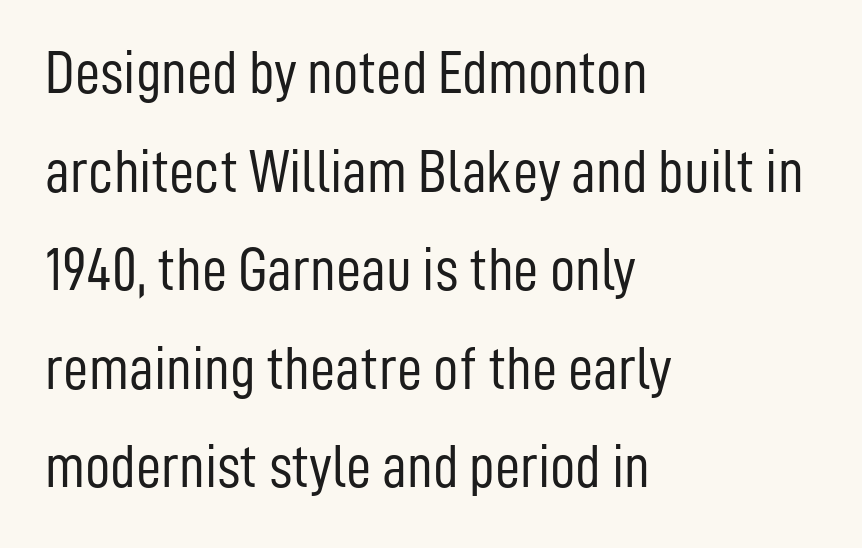
Horizontal bands of white between lines are of average thickness. No extra ink here — the face is not bold. Each letter keeps its own natural width here, so spacing adapts to shape. This rendering employs a face without finishing strokes, i.e., a sans-serif.
